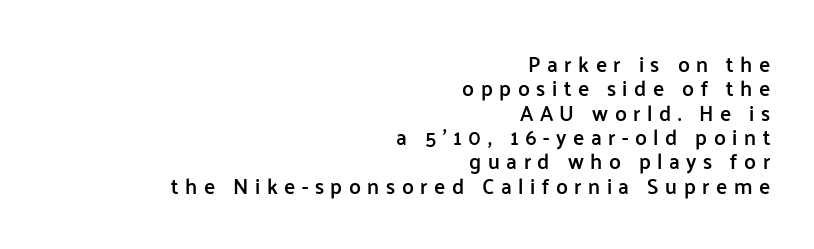
{"italic": "no", "bold": "semi", "underline": "no", "align": "right", "line_spacing_ratio": 1.16, "letter_spacing": "wide", "letter_spacing_em": 0.31, "glyph_px": 21}
